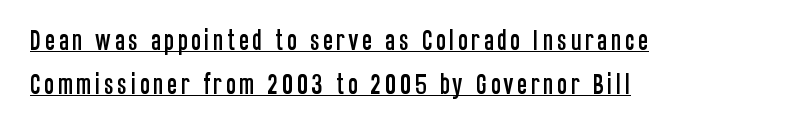
The image shows 23 px text type, upright; set left-aligned, loose line spacing (1.92x), underlined.
